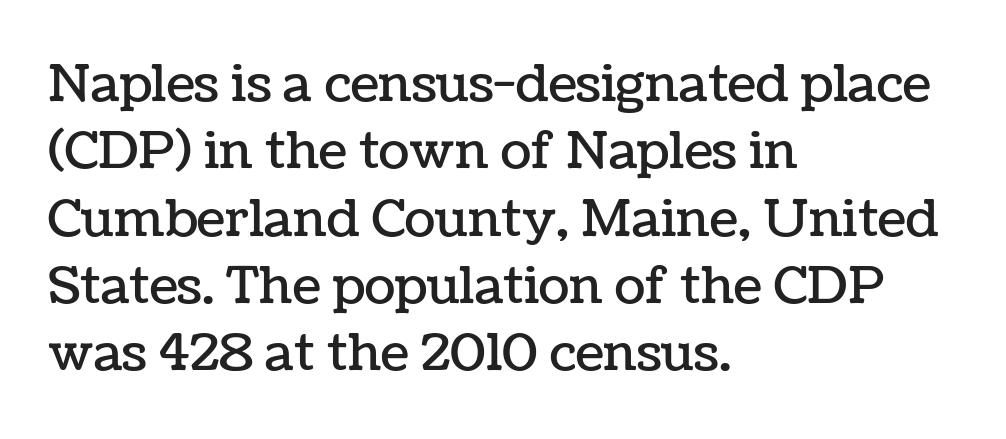
The image shows 51 px text type, upright; set left-aligned, normal line spacing (1.32x), normal letter spacing, not underlined; low stroke contrast and a medium x-height.
